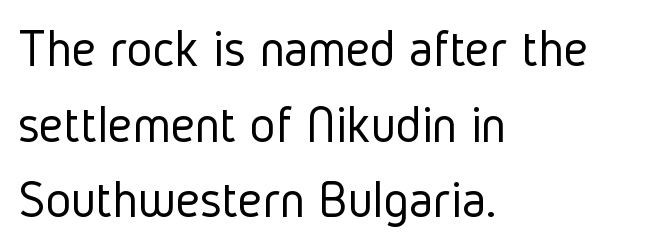
{"serif": "no", "italic": "no", "bold": "no", "weight": "light", "width": "condensed", "stroke_contrast": "low", "x_height": "medium", "monospaced": "no", "underline": "no", "align": "left", "line_spacing": "normal", "line_spacing_ratio": 1.4, "letter_spacing": "normal", "letter_spacing_em": 0.0, "glyph_px": 54}
